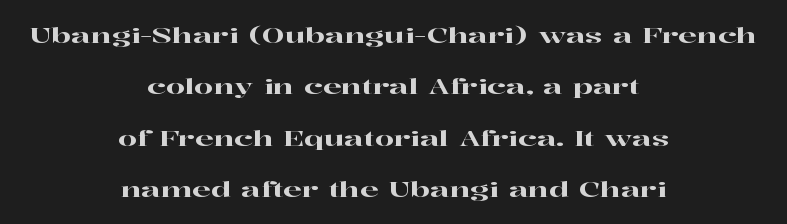
The gaps between neighbouring characters are ordinary and unremarkable. These lines stack symmetrically, like a column narrowing and widening about its center. This sample trades compactness for vertical openness between lines. Tall strokes in this sample are plumb rather than angled. Letters rest on an invisible, unmarked baseline.
